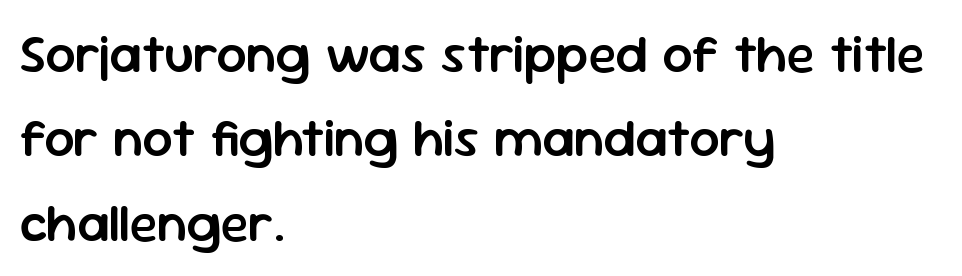
The image shows 53 px semibold sans-serif type, upright; set left-aligned, normal line spacing (1.59x), normal letter spacing, not underlined; low stroke contrast and a medium x-height.
